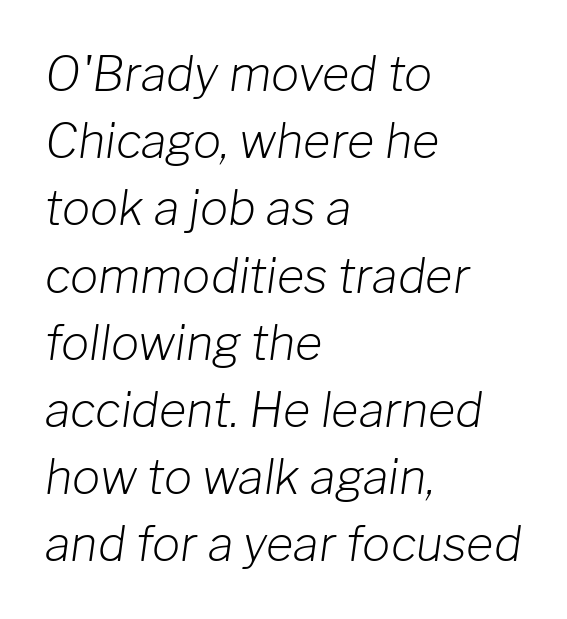
Q: Is the text bold? A: No.
Q: Is the text italic (slanted)? A: Yes, it leans right by about 8 degrees.
Q: Is the text underlined? A: No.
Q: How is the paragraph aligned? A: Left-aligned.
Q: Is the spacing between letters normal or unusually wide? A: Normal.
Q: Is the spacing between lines tight, normal or loose? A: Normal.
Q: Width (condensed, normal, or wide)? A: Normal.
Q: Stroke contrast? A: Low.
Q: x-height? A: Medium.
Q: Monospaced? A: No.
